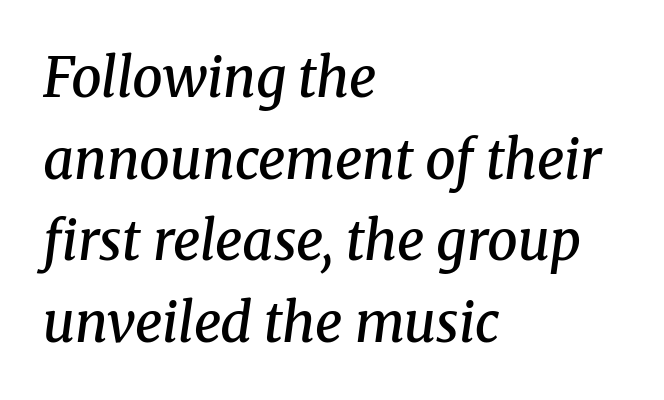
The image shows 54 px semibold serif type, italic (leaning right); set left-aligned, normal line spacing (1.51x), normal letter spacing, not underlined; medium stroke contrast and a medium x-height.
